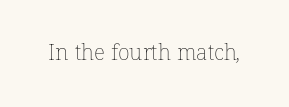
{"bold": "no", "underline": "no", "letter_spacing": "normal", "letter_spacing_em": 0.0, "glyph_px": 22}
